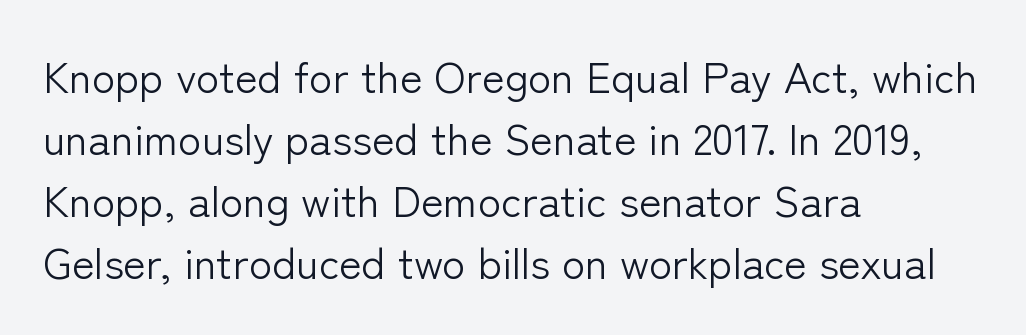
The image shows 43 px light sans-serif type, upright; set left-aligned, normal line spacing (1.44x), normal letter spacing, not underlined; low stroke contrast and a medium x-height.
